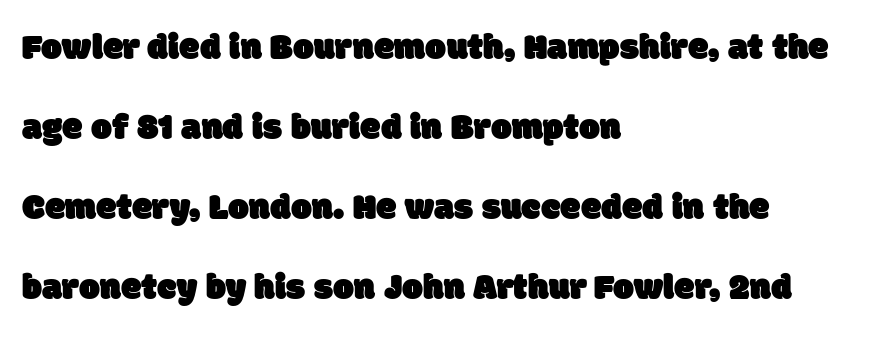
Q: Is the typeface a serif or a sans-serif typeface? A: Sans-serif.
Q: Is the text underlined? A: No.
Q: How is the paragraph aligned? A: Left-aligned.
Q: Is the spacing between letters normal or unusually wide? A: Normal.
Q: Is the spacing between lines tight, normal or loose? A: Loose.
Q: Width (condensed, normal, or wide)? A: Normal.
Q: Stroke contrast? A: Low.
Q: x-height? A: Large.
Q: Monospaced? A: No.
